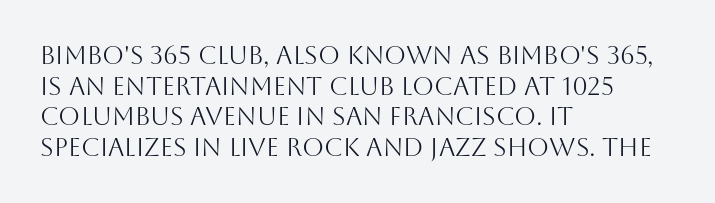
Q: Is the text bold? A: No.
Q: Is the text italic (slanted)? A: No, it is upright.
Q: Is the text underlined? A: No.
Q: How is the paragraph aligned? A: Left-aligned.
Q: Is the spacing between letters normal or unusually wide? A: Normal.
